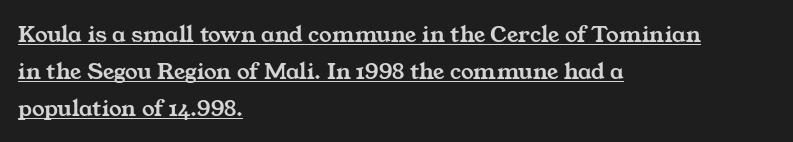
{"underline": "yes", "align": "left", "line_spacing": "normal", "line_spacing_ratio": 1.49, "letter_spacing": "normal", "letter_spacing_em": 0.0, "glyph_px": 25}
